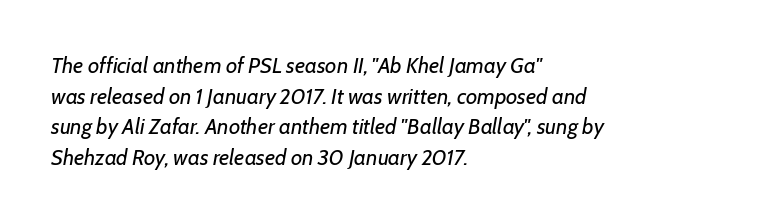
The image shows 22 px text type, italic (leaning right); set left-aligned, normal line spacing (1.39x), normal letter spacing, not underlined.
